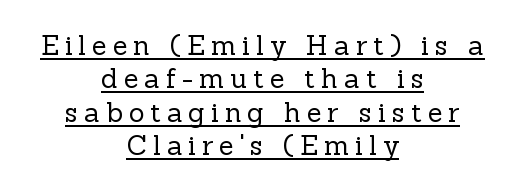
Underlined type. Notice how the stems are strictly vertical — no italics here. The passage is arranged like a title page — every line centered. Letter spacing: wide. Heft: none added — not bold.
